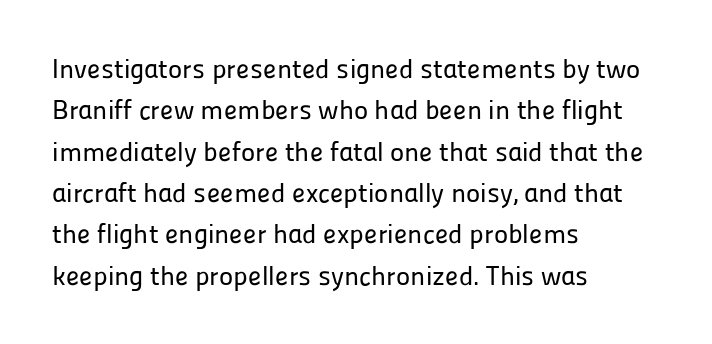
Q: Is the text italic (slanted)? A: No, it is upright.
Q: Is the text underlined? A: No.
Q: How is the paragraph aligned? A: Left-aligned.
Q: Is the spacing between letters normal or unusually wide? A: Normal.
Q: Is the spacing between lines tight, normal or loose? A: Normal.
